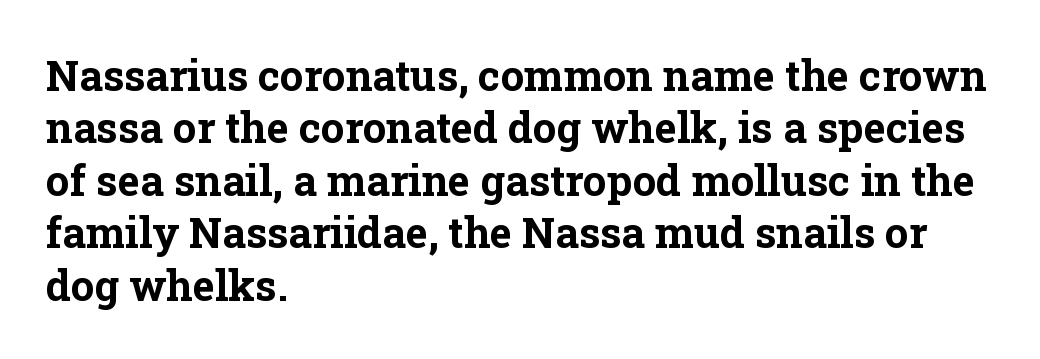
Q: Is the text bold? A: Yes.
Q: Is the text italic (slanted)? A: No, it is upright.
Q: Is the typeface a serif or a sans-serif typeface? A: Serif.
Q: Is the text underlined? A: No.
Q: How is the paragraph aligned? A: Left-aligned.
Q: Is the spacing between letters normal or unusually wide? A: Normal.
Q: Is the spacing between lines tight, normal or loose? A: Normal.
Q: Width (condensed, normal, or wide)? A: Normal.
Q: Stroke contrast? A: Low.
Q: x-height? A: Medium.
Q: Monospaced? A: No.
